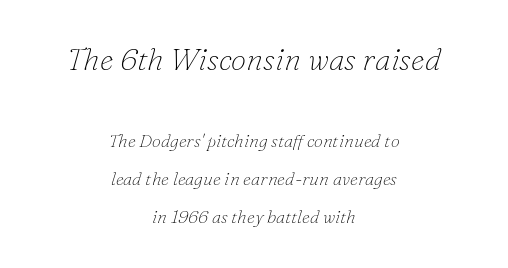
The image shows 31 px thin serif type, italic (leaning right); set centered, loose line spacing (2.11x), normal letter spacing, not underlined; the first (top) block is 1.72x larger; low stroke contrast and a small x-height.
